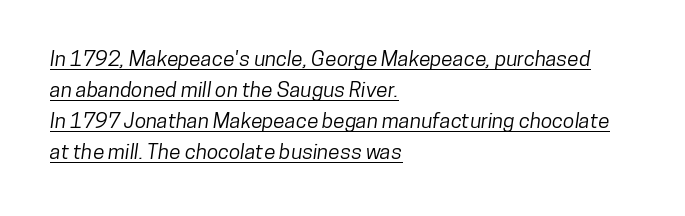
Q: Is the text underlined? A: Yes.
Q: How is the paragraph aligned? A: Left-aligned.
Q: Is the spacing between letters normal or unusually wide? A: Normal.
Q: Is the spacing between lines tight, normal or loose? A: Normal.
